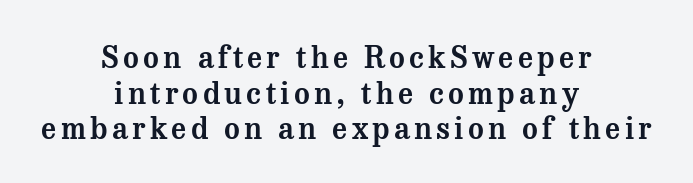
Q: Is the text italic (slanted)? A: No, it is upright.
Q: Is the typeface a serif or a sans-serif typeface? A: Serif.
Q: Is the text underlined? A: No.
Q: How is the paragraph aligned? A: Centered.
Q: Width (condensed, normal, or wide)? A: Normal.
Q: Stroke contrast? A: Medium.
Q: x-height? A: Medium.
Q: Monospaced? A: No.
